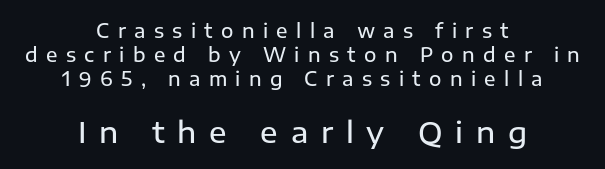
Is there much room between lines? A standard amount, neither cramped nor airy. You could not count columns in this text — the font is proportionally spaced. The text block is weighted toward neither margin, spreading evenly from the middle. Italic? Not at all — the glyphs are vertical. A somewhat darkened texture: the type is semibold rather than bold.
